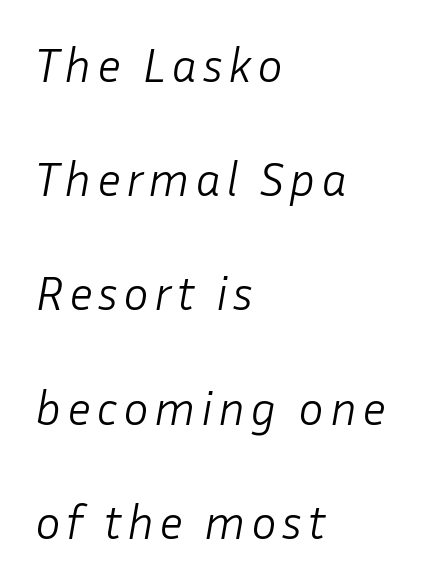
{"italic": "yes", "lean": "right", "slant_degrees": 10, "bold": "no", "weight": "light", "width": "normal", "stroke_contrast": "low", "x_height": "medium", "monospaced": "no", "underline": "no", "align": "left", "line_spacing": "loose", "line_spacing_ratio": 2.38, "glyph_px": 48}
